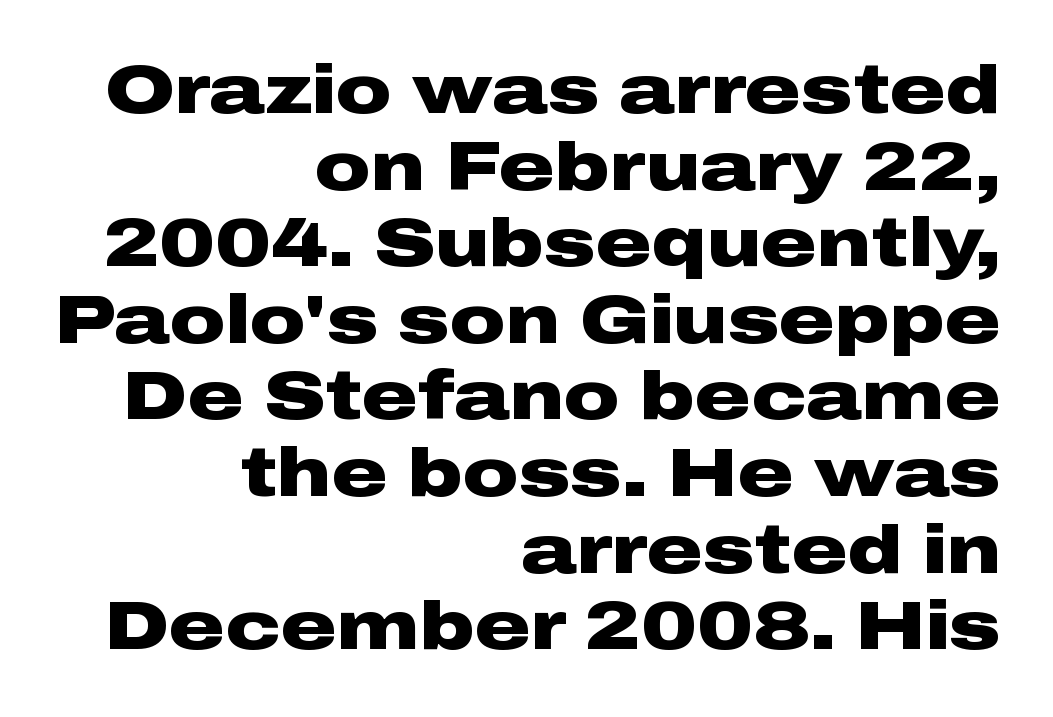
The image shows 69 px heavy, wide sans-serif type, upright; set right-aligned, tight line spacing (1.11x), normal letter spacing, not underlined; low stroke contrast and a medium x-height.
